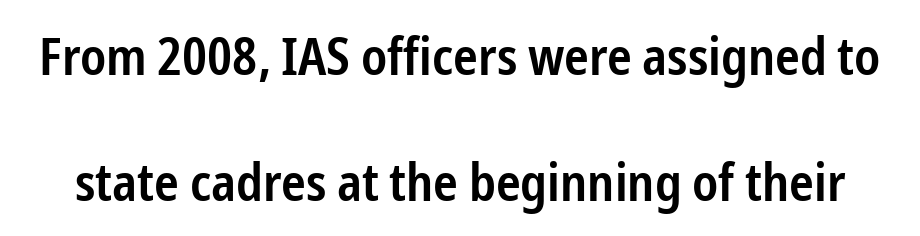
{"serif": "no", "italic": "no", "bold": "semi", "weight": "semibold", "width": "condensed", "stroke_contrast": "low", "x_height": "medium", "monospaced": "no", "underline": "no", "line_spacing": "loose", "line_spacing_ratio": 2.38, "letter_spacing": "normal", "letter_spacing_em": 0.0, "glyph_px": 53}
